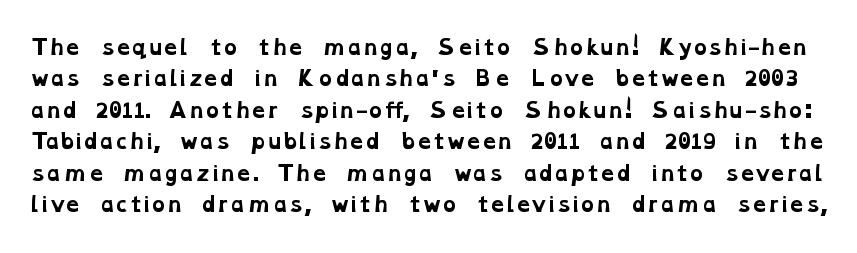
{"bold": "yes", "underline": "no", "line_spacing": "normal", "line_spacing_ratio": 1.57, "letter_spacing": "normal", "letter_spacing_em": 0.0, "glyph_px": 20}
